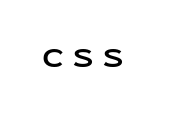
Just letters on the line, the space beneath them empty. It's the straight-up-and-down kind of type. These lines are rendered in a fixed-pitch font. These words are printed bold, with thick strokes throughout. Tracking value appears strongly positive — letters spread wide. Each letter's strokes conclude bluntly, with no projecting serifs.
